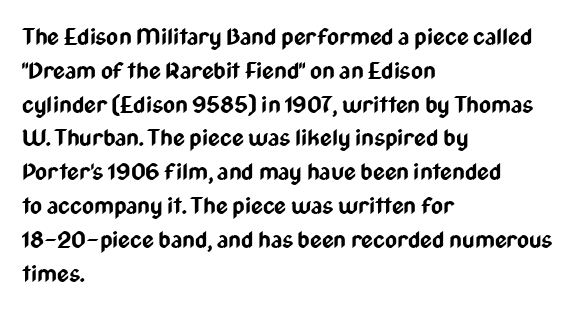
The image shows 23 px bold type, upright; set left-aligned, normal line spacing (1.47x), normal letter spacing, not underlined.
